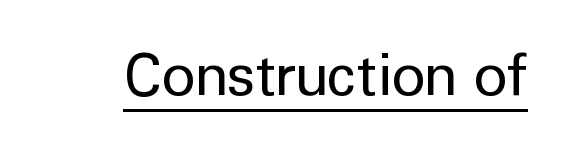
Q: Is the text bold? A: No.
Q: Is the text italic (slanted)? A: No, it is upright.
Q: Is the typeface a serif or a sans-serif typeface? A: Sans-serif.
Q: Is the text underlined? A: Yes.
Q: Is the spacing between letters normal or unusually wide? A: Normal.
Q: Width (condensed, normal, or wide)? A: Normal.
Q: Stroke contrast? A: Low.
Q: x-height? A: Medium.
Q: Monospaced? A: No.
